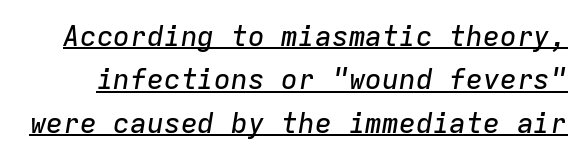
{"italic": "yes", "lean": "right", "slant_degrees": 9, "width": "normal", "stroke_contrast": "low", "x_height": "medium", "monospaced": "yes", "underline": "yes", "line_spacing": "normal", "line_spacing_ratio": 1.55, "letter_spacing": "normal", "letter_spacing_em": 0.0, "glyph_px": 28}
